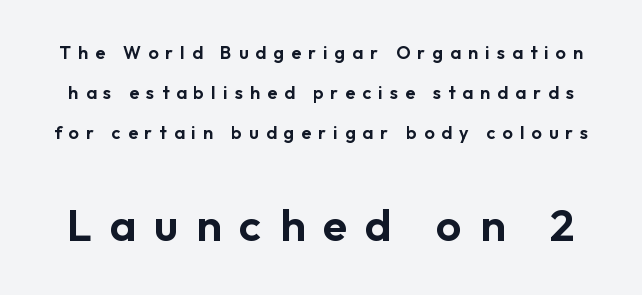
{"serif": "no", "italic": "no", "width": "normal", "stroke_contrast": "low", "x_height": "medium", "monospaced": "no", "underline": "no", "line_spacing": "loose", "line_spacing_ratio": 2.21, "letter_spacing": "wide", "letter_spacing_em": 0.4, "larger_block": "second", "size_ratio": 2.5, "glyph_px": 45}
